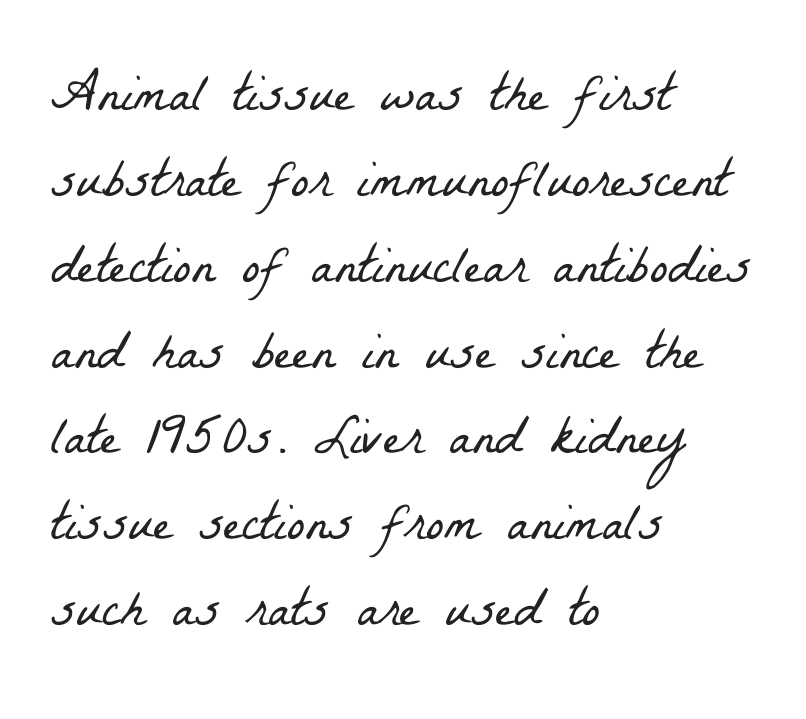
The compositor pushed each line to the left boundary. The rendering keeps characters at their native spacing. This reads as an unemphasized weight, regular at the heaviest. A typesetter would call this proportional, since set widths differ per character. Interline gaps are of average width in this sample.
